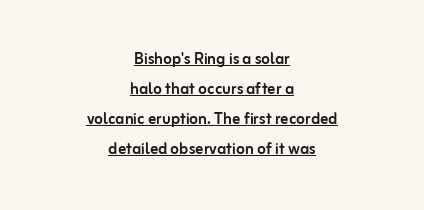
Q: Is the text italic (slanted)? A: No, it is upright.
Q: Is the text underlined? A: Yes.
Q: How is the paragraph aligned? A: Centered.
Q: Is the spacing between letters normal or unusually wide? A: Normal.
Q: Is the spacing between lines tight, normal or loose? A: Normal.
